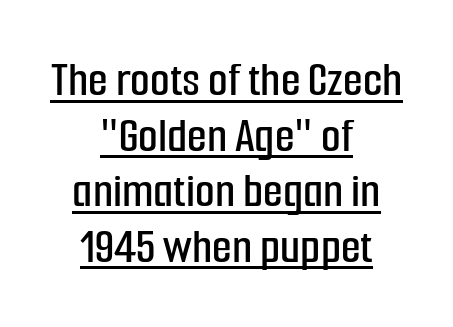
Q: Is the text italic (slanted)? A: No, it is upright.
Q: Is the typeface a serif or a sans-serif typeface? A: Sans-serif.
Q: Is the text underlined? A: Yes.
Q: How is the paragraph aligned? A: Centered.
Q: Is the spacing between letters normal or unusually wide? A: Normal.
Q: Is the spacing between lines tight, normal or loose? A: Tight.
Q: Width (condensed, normal, or wide)? A: Condensed.
Q: Stroke contrast? A: Low.
Q: x-height? A: Medium.
Q: Monospaced? A: No.
